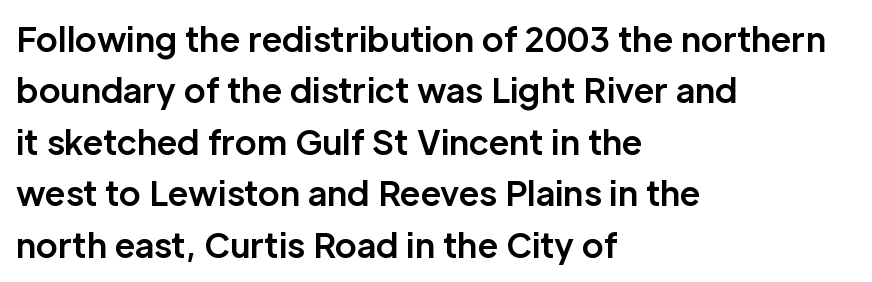
The specimen reads as upright at a glance. You can tell from the bare stems that sans-serif type was used. Successive baselines arrive at the customary interval. Words float on clear page, feet unadorned.
